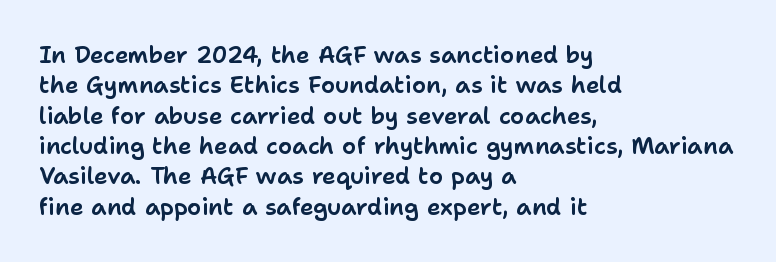
The face used here is rendered with its standard letterfit. These lines are set flush left with a ragged right edge. The glyphs are unaccompanied by any horizontal stroke below them. Normally led — the rows are evenly, conventionally spaced. Do the letters lean? They stand straight.
